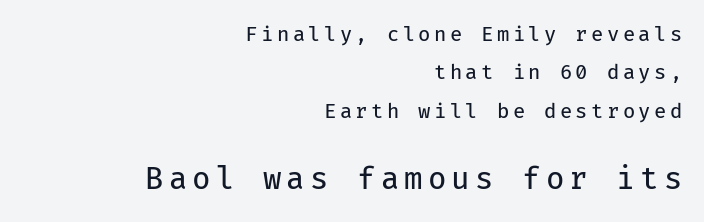
The image shows 30 px regular-weight sans-serif type, upright, monospaced; set right-aligned, loose line spacing (1.92x), not underlined; the second (bottom) block is 1.5x larger; low stroke contrast and a medium x-height.
